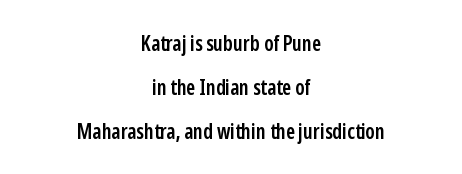
The image shows 21 px text type, upright; set centered, loose line spacing (2.09x), normal letter spacing, not underlined.
